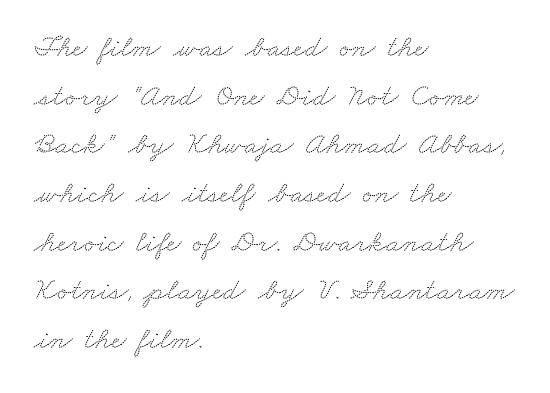
Q: Is the typeface a serif or a sans-serif typeface? A: Serif.
Q: Is the text underlined? A: No.
Q: How is the paragraph aligned? A: Left-aligned.
Q: Is the spacing between letters normal or unusually wide? A: Normal.
Q: Is the spacing between lines tight, normal or loose? A: Normal.
Q: Width (condensed, normal, or wide)? A: Wide.
Q: Stroke contrast? A: Medium.
Q: x-height? A: Small.
Q: Monospaced? A: No.
